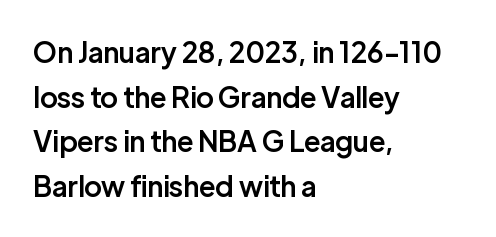
Proportional: the letters do not fall into vertical columns. The letters carry no serifs — their stems end cleanly without finishing strokes. The area under the type is left untouched. When letters stand straight like this, we call the style roman or upright. Caption: multi-line text, flush left, ragged right.
